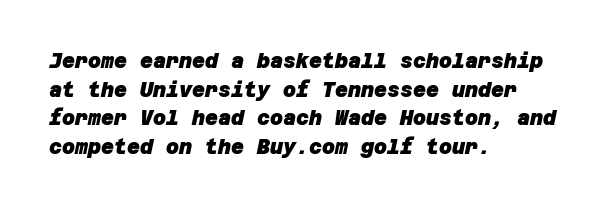
The image shows 20 px bold type; set left-aligned, normal line spacing (1.43x), normal letter spacing, not underlined.
